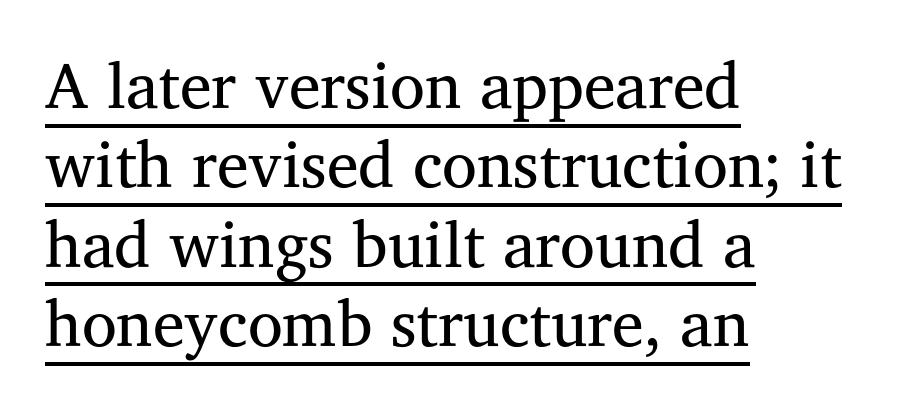
The image shows 64 px regular-weight serif type, upright; set left-aligned, line spacing 1.24x, normal letter spacing, underlined; medium stroke contrast and a medium x-height.
